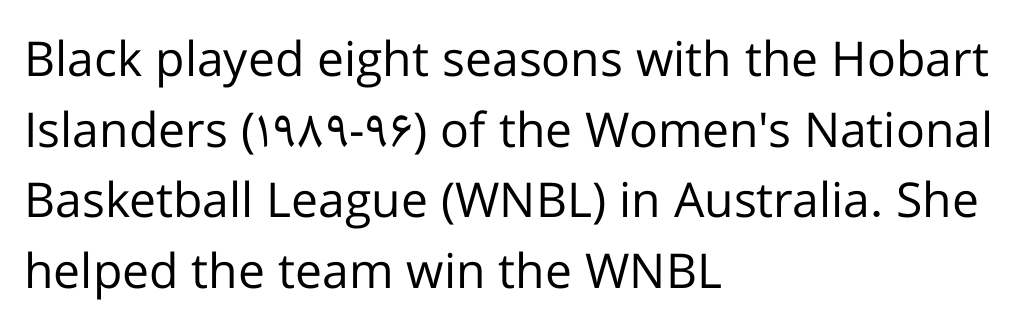
The rendering uses natural spacing where letterforms have individual widths. Each letter's strokes conclude bluntly, with no projecting serifs. Style check: upright. Honestly, the row spacing looks completely unremarkable.
